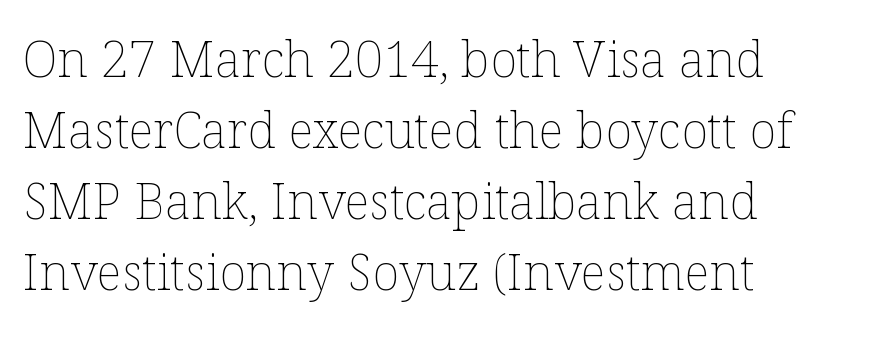
The image shows 50 px thin type, upright; set left-aligned, normal line spacing (1.42x), normal letter spacing, not underlined; low stroke contrast and a medium x-height.
